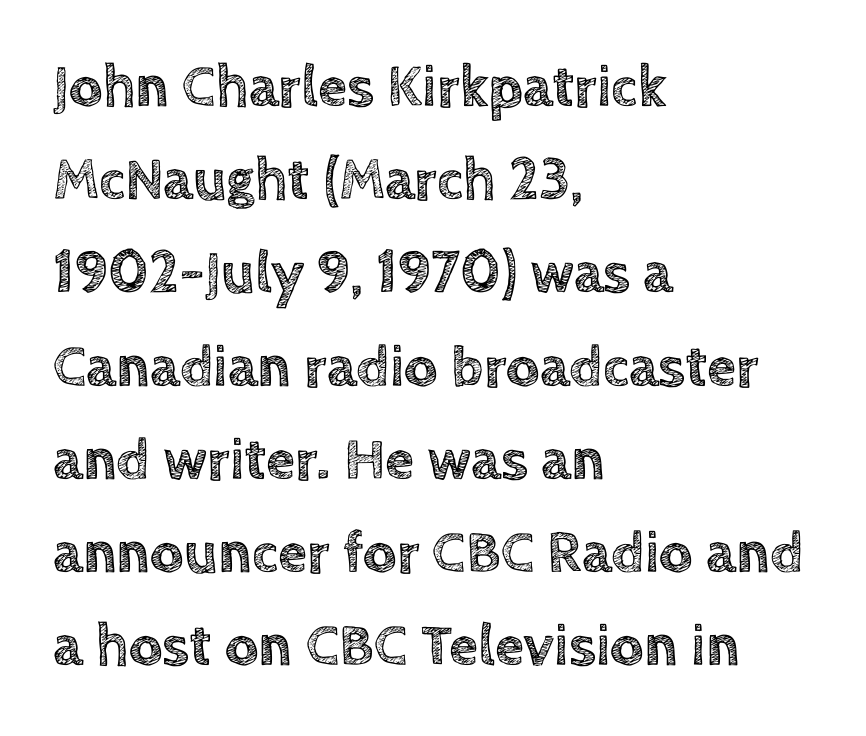
Q: Is the text italic (slanted)? A: No, it is upright.
Q: Is the text underlined? A: No.
Q: How is the paragraph aligned? A: Left-aligned.
Q: Is the spacing between letters normal or unusually wide? A: Normal.
Q: Is the spacing between lines tight, normal or loose? A: Normal.
Q: Width (condensed, normal, or wide)? A: Normal.
Q: x-height? A: Large.
Q: Monospaced? A: No.
